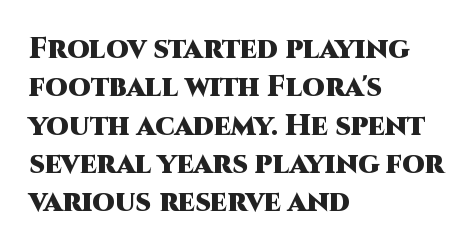
Q: Is the text bold? A: Yes.
Q: Is the text italic (slanted)? A: No, it is upright.
Q: Is the typeface a serif or a sans-serif typeface? A: Sans-serif.
Q: Is the text underlined? A: No.
Q: How is the paragraph aligned? A: Left-aligned.
Q: Is the spacing between letters normal or unusually wide? A: Normal.
Q: Is the spacing between lines tight, normal or loose? A: Normal.
Q: Width (condensed, normal, or wide)? A: Normal.
Q: Stroke contrast? A: High.
Q: x-height? A: Large.
Q: Monospaced? A: No.
